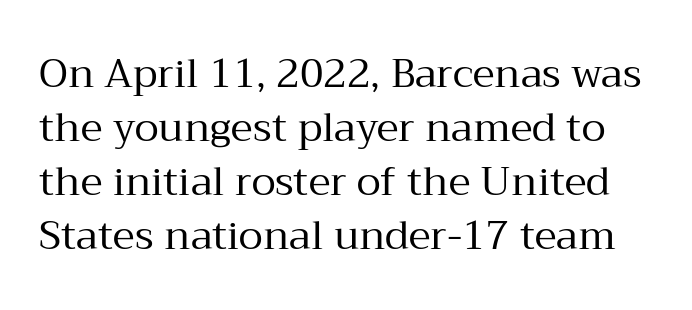
The characters display serif detailing at their extremities. Stroke thickness stays within the range of a standard reading face or lighter. This block has exactly the height ordinary leading produces. A roman cut, with each character standing at attention. Honestly, the letter spacing is just normal — you wouldn't notice it.
